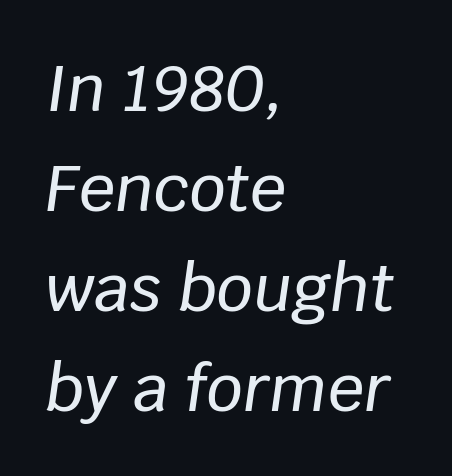
Q: Is the text italic (slanted)? A: Yes, it leans right by about 8 degrees.
Q: Is the text underlined? A: No.
Q: How is the paragraph aligned? A: Left-aligned.
Q: Is the spacing between letters normal or unusually wide? A: Normal.
Q: Is the spacing between lines tight, normal or loose? A: Normal.
Q: Width (condensed, normal, or wide)? A: Normal.
Q: Stroke contrast? A: Low.
Q: x-height? A: Large.
Q: Monospaced? A: No.
